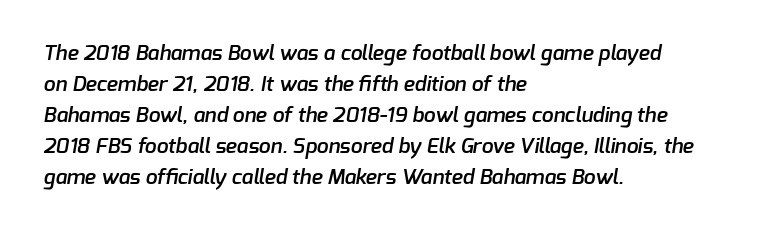
Q: Is the text bold? A: Semi-bold.
Q: Is the text underlined? A: No.
Q: How is the paragraph aligned? A: Left-aligned.
Q: Is the spacing between letters normal or unusually wide? A: Normal.
Q: Is the spacing between lines tight, normal or loose? A: Normal.
